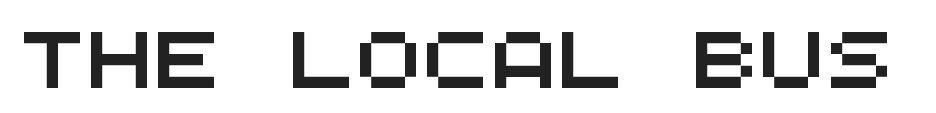
Nope, no serifs anywhere on these letters. The face used here is rendered with its standard letterfit. Every character here occupies the same horizontal width, giving the sample a typewriter-like rhythm. Rule under the text: the space is simply empty.
